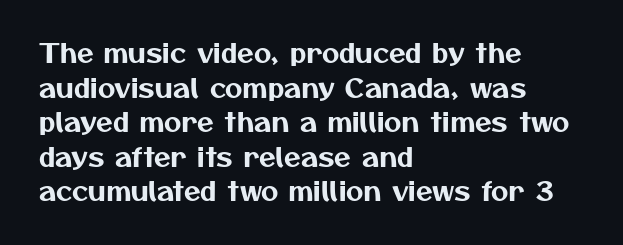
Q: Is the text underlined? A: No.
Q: How is the paragraph aligned? A: Left-aligned.
Q: Is the spacing between letters normal or unusually wide? A: Normal.
Q: Is the spacing between lines tight, normal or loose? A: Normal.
